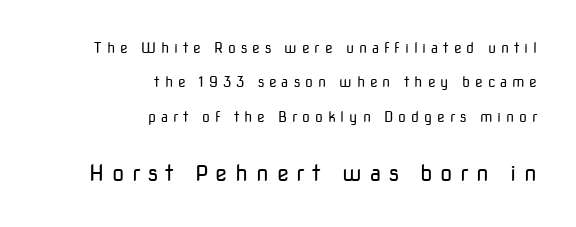
The image shows 22 px text type, upright; set right-aligned, loose line spacing (2.45x), unusually wide letter spacing (+0.35 em), not underlined; the second (bottom) block is 1.57x larger.
